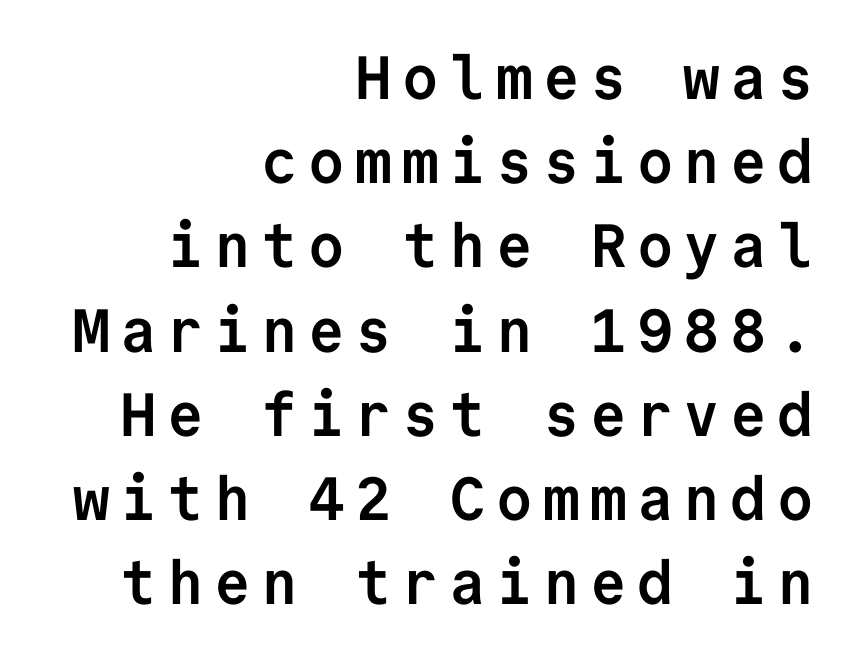
Q: Is the text bold? A: Yes.
Q: Is the text italic (slanted)? A: No, it is upright.
Q: Is the typeface a serif or a sans-serif typeface? A: Sans-serif.
Q: Is the text underlined? A: No.
Q: How is the paragraph aligned? A: Right-aligned.
Q: Is the spacing between lines tight, normal or loose? A: Normal.
Q: Width (condensed, normal, or wide)? A: Normal.
Q: Stroke contrast? A: Low.
Q: x-height? A: Medium.
Q: Monospaced? A: Yes.
